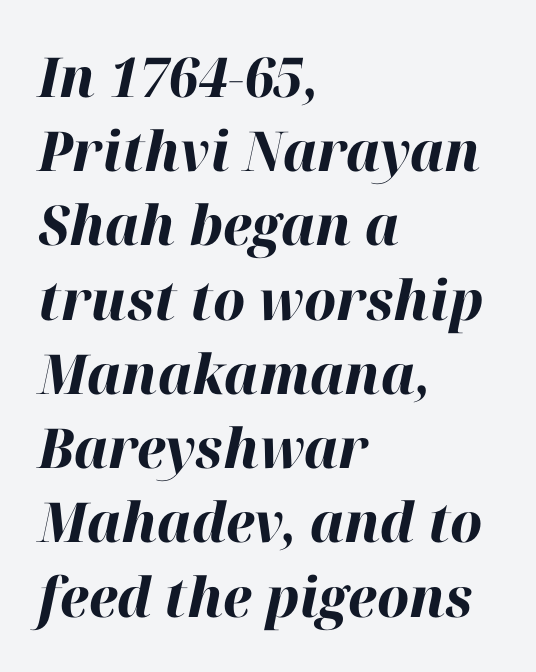
The image shows 55 px bold type, italic (leaning right); set left-aligned, normal line spacing (1.35x), normal letter spacing, not underlined; high stroke contrast and a medium x-height.
